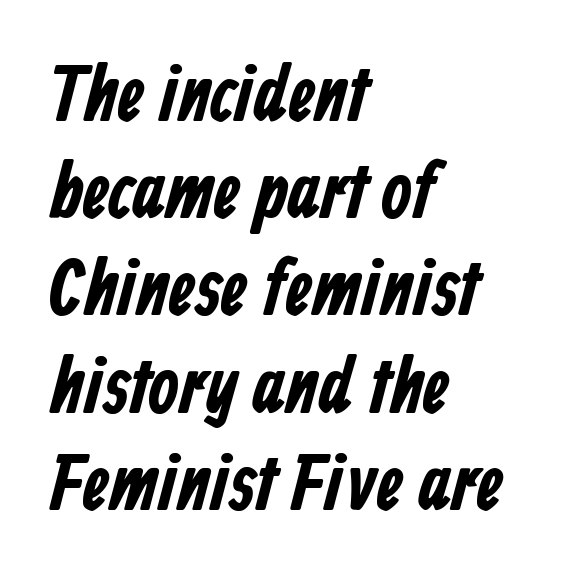
{"serif": "no", "bold": "yes", "weight": "bold", "width": "condensed", "stroke_contrast": "low", "x_height": "medium", "monospaced": "no", "underline": "no", "align": "left", "line_spacing_ratio": 1.23, "letter_spacing": "normal", "letter_spacing_em": 0.0, "glyph_px": 79}
